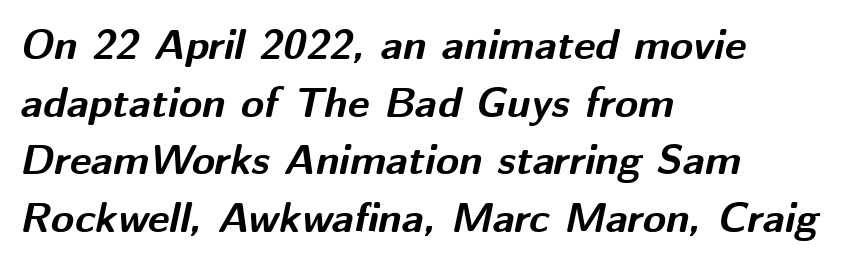
{"italic": "yes", "lean": "right", "slant_degrees": 12, "bold": "yes", "weight": "bold", "width": "normal", "stroke_contrast": "medium", "x_height": "medium", "monospaced": "no", "underline": "no", "align": "left", "line_spacing": "normal", "line_spacing_ratio": 1.37, "letter_spacing": "normal", "letter_spacing_em": 0.0, "glyph_px": 42}
